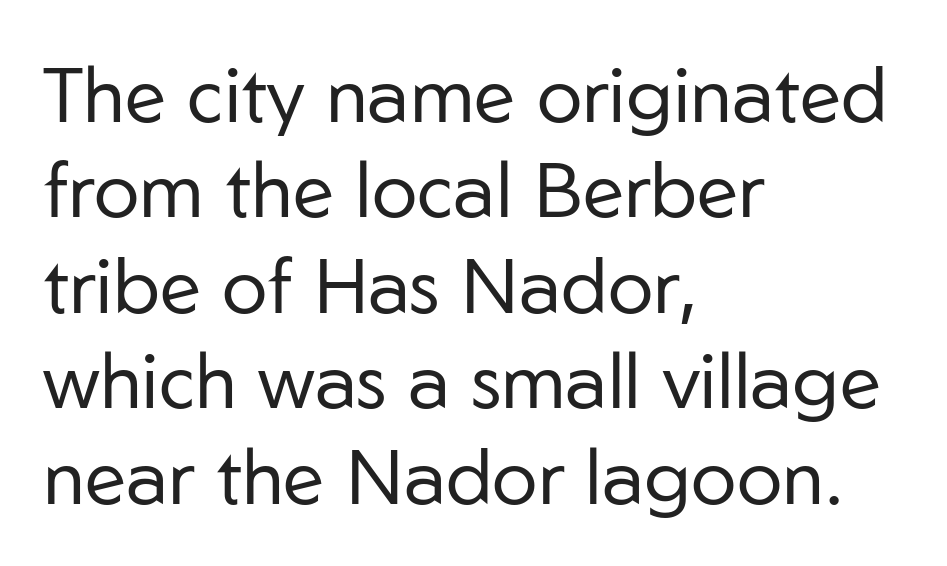
Each line starts at the same left margin while the right side varies. Nothing sits at the stroke ends, so this counts as sans-serif. Spacing between characters is what you'd get straight out of the box. The weight tops out at a normal text grade.
